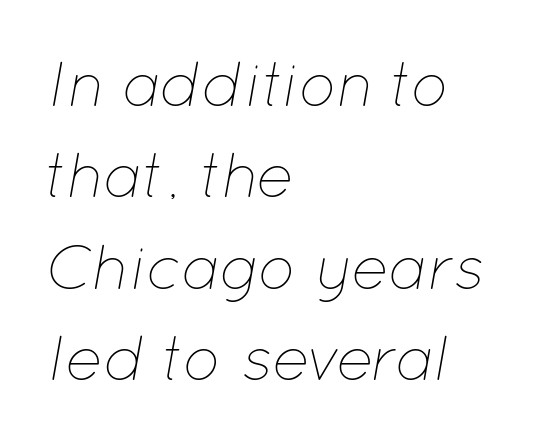
The image shows 63 px thin type, italic (leaning right); set left-aligned, normal line spacing (1.45x), normal letter spacing, not underlined; low stroke contrast and a medium x-height.
